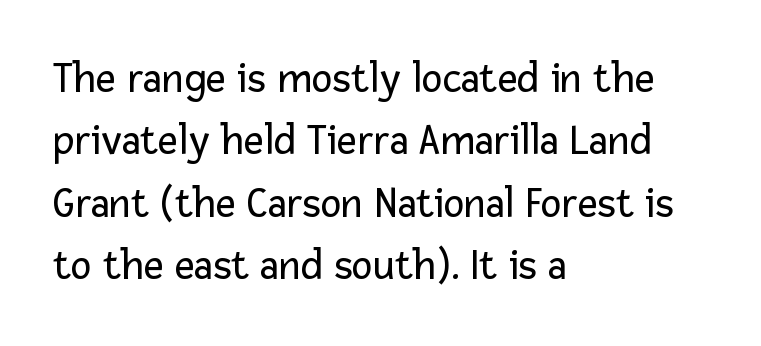
{"serif": "no", "italic": "no", "bold": "no", "weight": "regular", "width": "normal", "stroke_contrast": "low", "x_height": "medium", "monospaced": "no", "underline": "no", "align": "left", "line_spacing": "normal", "line_spacing_ratio": 1.42, "letter_spacing": "normal", "letter_spacing_em": 0.0, "glyph_px": 44}
